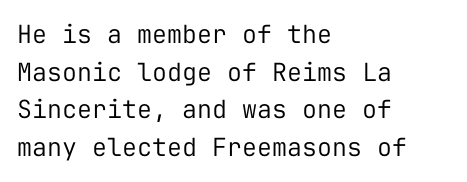
The face used here is rendered with its standard letterfit. Just letters on the line, the space beneath them empty. Caption: face not bold, strokes unweighted. Line spacing here is normal.
